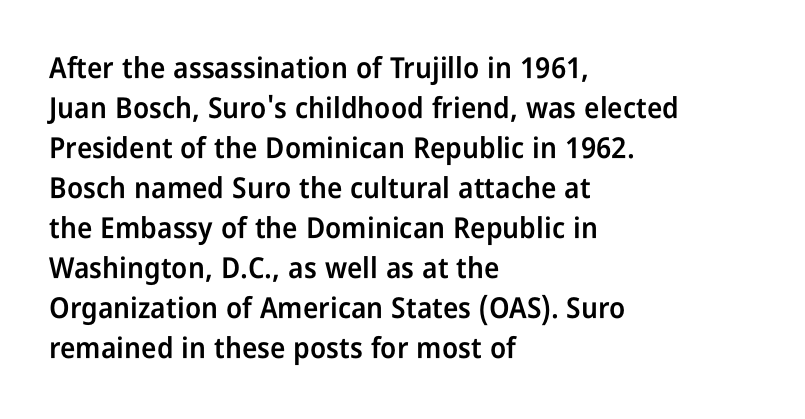
Q: Is the text bold? A: Semi-bold.
Q: Is the text italic (slanted)? A: No, it is upright.
Q: Is the typeface a serif or a sans-serif typeface? A: Sans-serif.
Q: Is the text underlined? A: No.
Q: How is the paragraph aligned? A: Left-aligned.
Q: Is the spacing between letters normal or unusually wide? A: Normal.
Q: Is the spacing between lines tight, normal or loose? A: Normal.
Q: Width (condensed, normal, or wide)? A: Condensed.
Q: Stroke contrast? A: Low.
Q: x-height? A: Medium.
Q: Monospaced? A: No.
